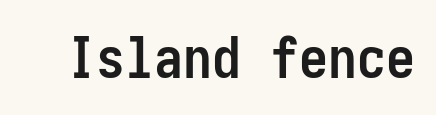
Q: Is the text bold? A: Yes.
Q: Is the text italic (slanted)? A: No, it is upright.
Q: Is the typeface a serif or a sans-serif typeface? A: Sans-serif.
Q: Is the text underlined? A: No.
Q: Is the spacing between letters normal or unusually wide? A: Normal.
Q: Width (condensed, normal, or wide)? A: Condensed.
Q: Stroke contrast? A: Low.
Q: x-height? A: Medium.
